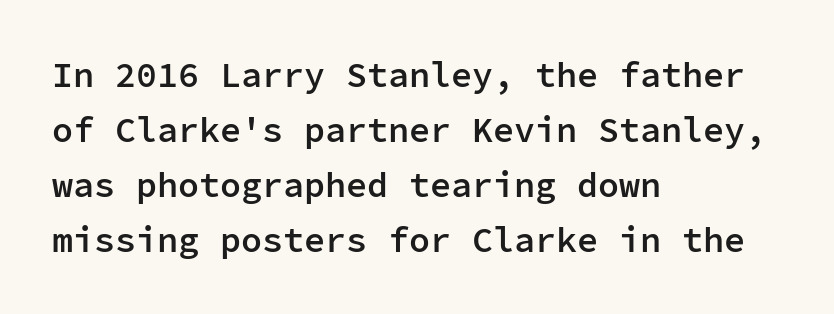
Is the letter spacing exaggerated? No — it looks like the ordinary default. The face used here is a semibold: visibly heavier than regular, lighter than bold. Clear beneath every line of the passage. Each letter, wide or thin by design, is forced into the same width here. The ragged edge is on the right, which tells us the setting is flush left.
